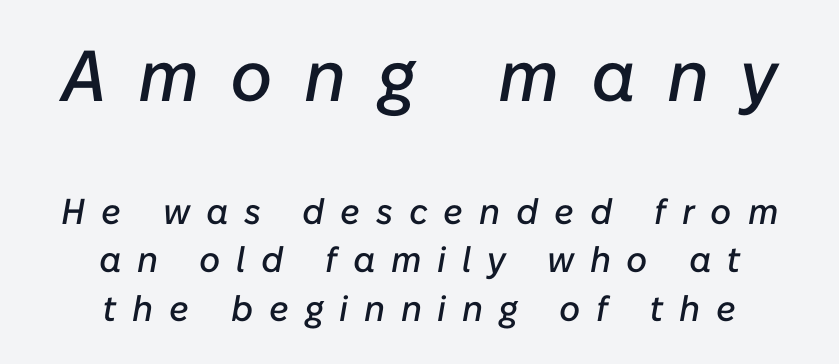
The image shows 72 px text type, italic (leaning right); set centered, normal line spacing (1.35x), unusually wide letter spacing (+0.44 em), not underlined; the first (top) block is 2.0x larger; low stroke contrast and a medium x-height.
